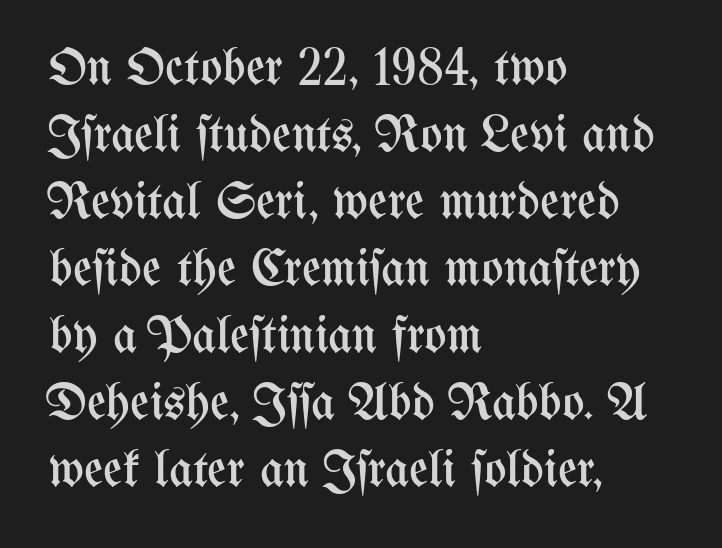
Q: Is the text bold? A: No.
Q: Is the text italic (slanted)? A: No, it is upright.
Q: Is the text underlined? A: No.
Q: How is the paragraph aligned? A: Left-aligned.
Q: Is the spacing between letters normal or unusually wide? A: Normal.
Q: Is the spacing between lines tight, normal or loose? A: Normal.
Q: Width (condensed, normal, or wide)? A: Condensed.
Q: Stroke contrast? A: Medium.
Q: x-height? A: Medium.
Q: Monospaced? A: No.
